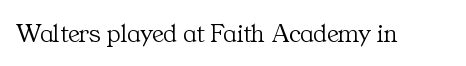
Has an underline been added? It has not. The type is set solid horizontally, with unmodified tracking. The characters are drawn with everyday or finer stroke widths. Every character sits straight up, as roman type does.
